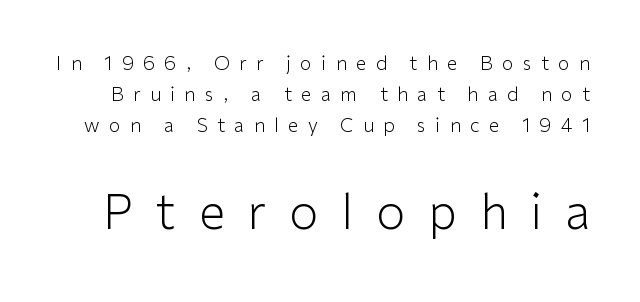
The image shows 47 px light sans-serif type, upright; set normal line spacing (1.64x), unusually wide letter spacing (+0.49 em), not underlined; the second (bottom) block is 2.47x larger; low stroke contrast and a medium x-height.
